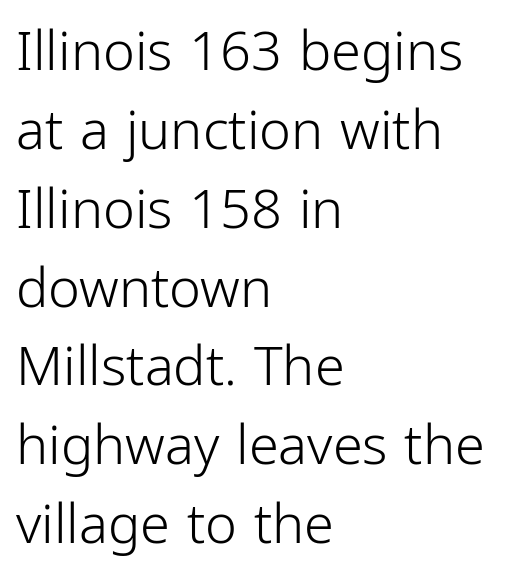
Q: Is the text bold? A: No.
Q: Is the text italic (slanted)? A: No, it is upright.
Q: Is the typeface a serif or a sans-serif typeface? A: Sans-serif.
Q: Is the text underlined? A: No.
Q: How is the paragraph aligned? A: Left-aligned.
Q: Is the spacing between letters normal or unusually wide? A: Normal.
Q: Is the spacing between lines tight, normal or loose? A: Normal.
Q: Width (condensed, normal, or wide)? A: Condensed.
Q: Stroke contrast? A: Low.
Q: x-height? A: Medium.
Q: Monospaced? A: No.
